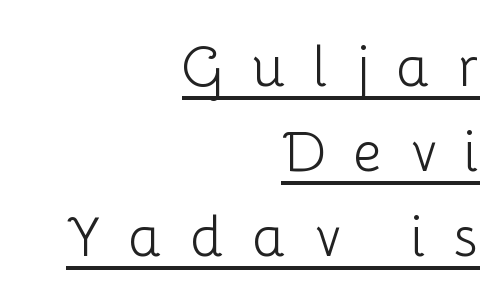
Proportional: the letters do not fall into vertical columns. Line ends are locked; line starts wander. Does the leading feel generous? No, just average. Ink coverage per letter is moderate at most. Like a heading marked for emphasis, these lines bear an underscore.
